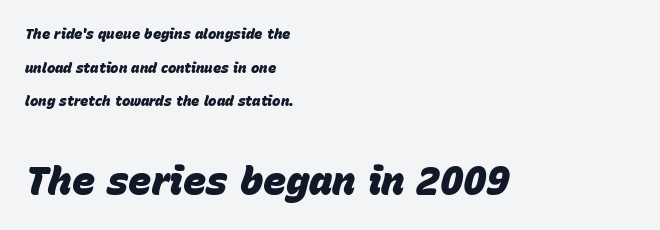
These lines stack with their left ends in a neat column. Look at the tracking — it's just the regular setting, nothing added. The letters are bold, with thick, heavy strokes. The specimen omits any rule beneath the text block's lines. The second block has been scaled up relative to the first. A typesetter would mark this as italic.
